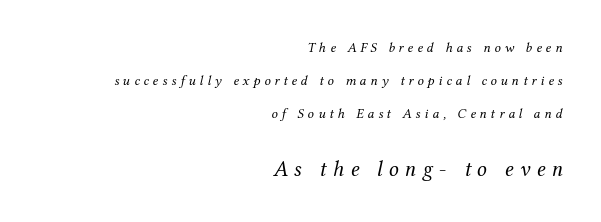
Q: Is the text bold? A: No.
Q: Is the text italic (slanted)? A: Yes, it leans right by about 12 degrees.
Q: Is the text underlined? A: No.
Q: How is the paragraph aligned? A: Right-aligned.
Q: Is the spacing between letters normal or unusually wide? A: Unusually wide.
Q: Is the spacing between lines tight, normal or loose? A: Loose.
Q: Which block of text is set in a larger size, the first (top) or the second (bottom)? A: The second (bottom) one.
